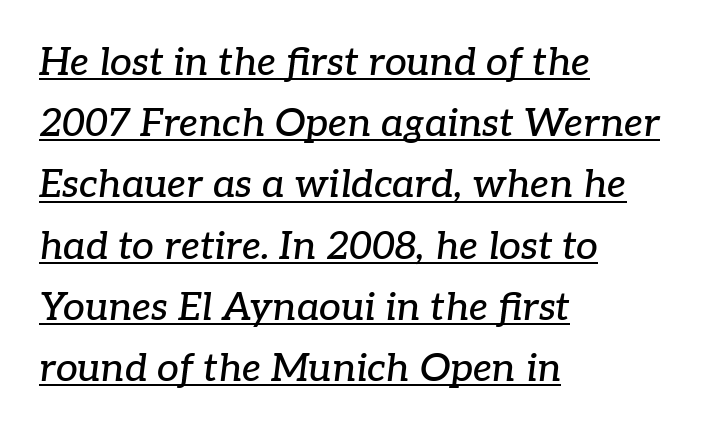
Q: Is the text italic (slanted)? A: Yes, it leans right by about 7 degrees.
Q: Is the typeface a serif or a sans-serif typeface? A: Serif.
Q: Is the text underlined? A: Yes.
Q: How is the paragraph aligned? A: Left-aligned.
Q: Is the spacing between letters normal or unusually wide? A: Normal.
Q: Is the spacing between lines tight, normal or loose? A: Normal.
Q: Width (condensed, normal, or wide)? A: Normal.
Q: Stroke contrast? A: Low.
Q: x-height? A: Medium.
Q: Monospaced? A: No.
